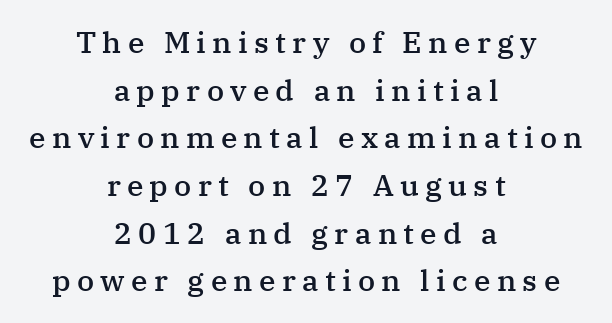
Honestly, there is no underline to notice here at all. Someone cranked the tracking dial way up on this one. A typesetter would label this face a serif. Is the block centered? Yes — each line is placed symmetrically about the middle.
